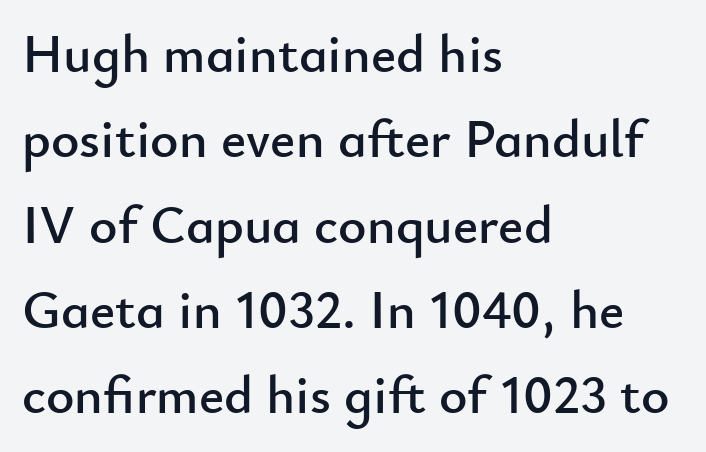
Q: Is the text italic (slanted)? A: No, it is upright.
Q: Is the typeface a serif or a sans-serif typeface? A: Sans-serif.
Q: Is the text underlined? A: No.
Q: How is the paragraph aligned? A: Left-aligned.
Q: Is the spacing between letters normal or unusually wide? A: Normal.
Q: Is the spacing between lines tight, normal or loose? A: Normal.
Q: Width (condensed, normal, or wide)? A: Normal.
Q: Stroke contrast? A: Low.
Q: x-height? A: Small.
Q: Monospaced? A: No.
